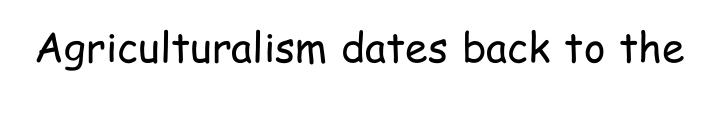
I'd call this a sans setting — the letters go barefoot. Counters stay open thanks to moderate or lighter strokes. Is this a fixed-width face? No — the glyphs have proportional, varying widths. Honestly, there is no underline to notice here at all.
